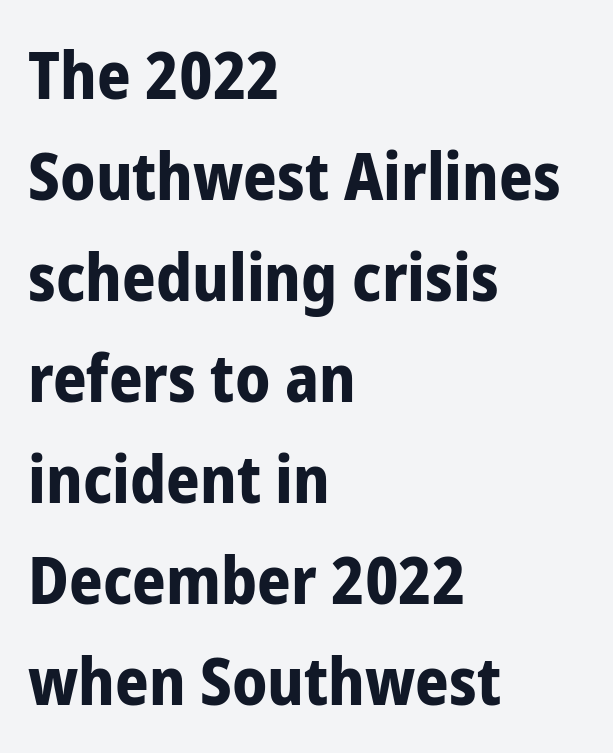
Q: Is the text bold? A: Yes.
Q: Is the text italic (slanted)? A: No, it is upright.
Q: Is the typeface a serif or a sans-serif typeface? A: Sans-serif.
Q: Is the text underlined? A: No.
Q: How is the paragraph aligned? A: Left-aligned.
Q: Is the spacing between letters normal or unusually wide? A: Normal.
Q: Is the spacing between lines tight, normal or loose? A: Normal.
Q: Width (condensed, normal, or wide)? A: Condensed.
Q: Stroke contrast? A: Low.
Q: x-height? A: Medium.
Q: Monospaced? A: No.
